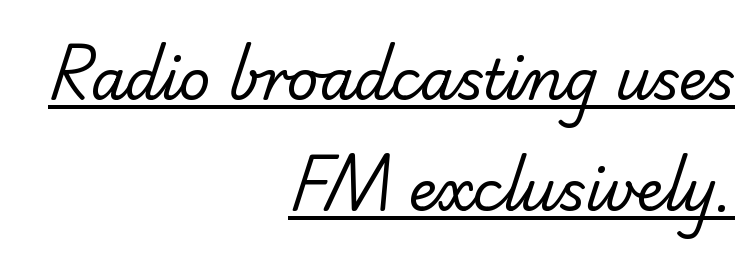
{"serif": "no", "bold": "no", "weight": "regular", "width": "normal", "stroke_contrast": "low", "x_height": "small", "monospaced": "no", "underline": "yes", "align": "right", "line_spacing": "loose", "line_spacing_ratio": 2.01, "letter_spacing": "normal", "letter_spacing_em": 0.0, "glyph_px": 55}
